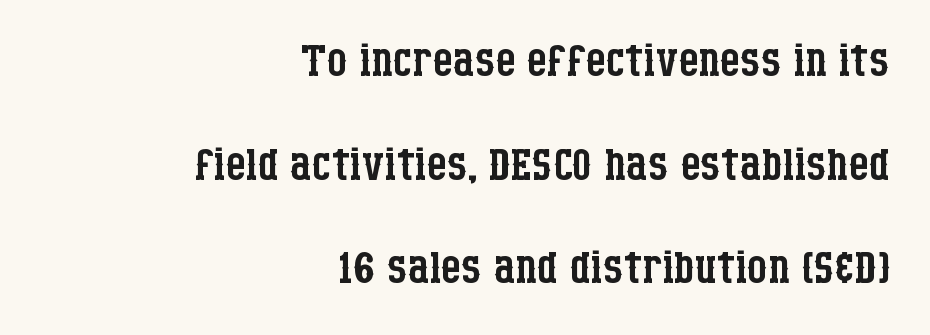
Line spacing here is normal. Each stroke keeps to a modest, everyday thickness or less. Glance below the letters and you will spot only blank space. Each letter's strokes conclude with small projecting serifs. Is the letter spacing exaggerated? No — it looks like the ordinary default. The passage shown is typed in a proportional face where columns would drift.
